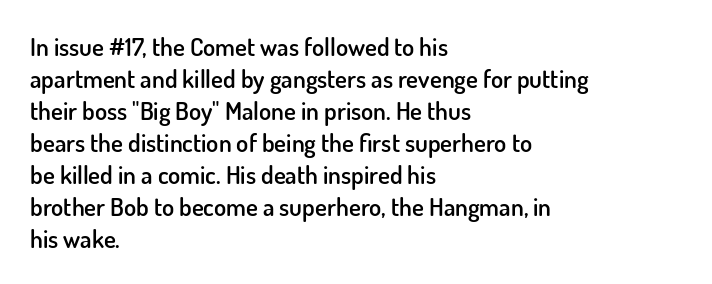
Q: Is the text bold? A: Semi-bold.
Q: Is the text italic (slanted)? A: No, it is upright.
Q: Is the text underlined? A: No.
Q: How is the paragraph aligned? A: Left-aligned.
Q: Is the spacing between letters normal or unusually wide? A: Normal.
Q: Is the spacing between lines tight, normal or loose? A: Normal.
